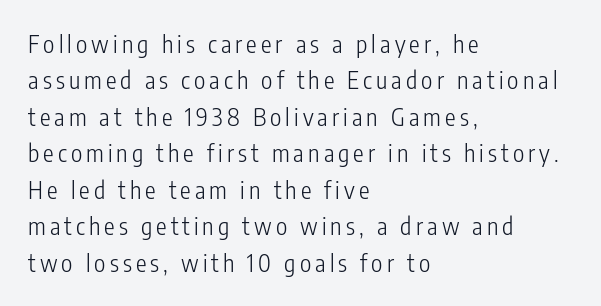
The image shows 24 px text type, upright; set left-aligned, normal line spacing (1.52x), not underlined.
